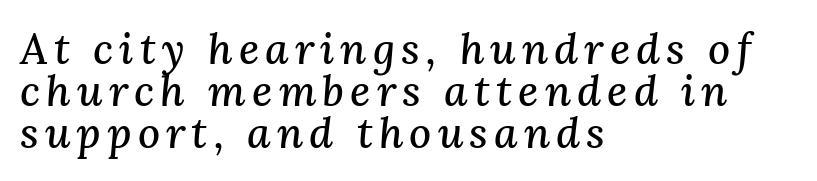
The image shows 43 px serif type, italic (leaning right); set left-aligned, tight line spacing (0.98x), not underlined; medium stroke contrast and a medium x-height.
